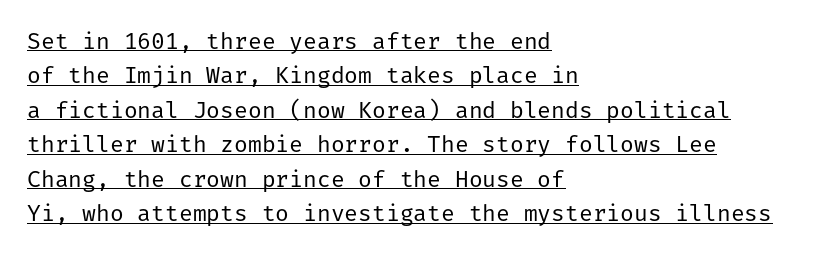
{"italic": "no", "bold": "no", "underline": "yes", "align": "left", "line_spacing": "normal", "line_spacing_ratio": 1.5, "letter_spacing": "normal", "letter_spacing_em": 0.0, "glyph_px": 23}
